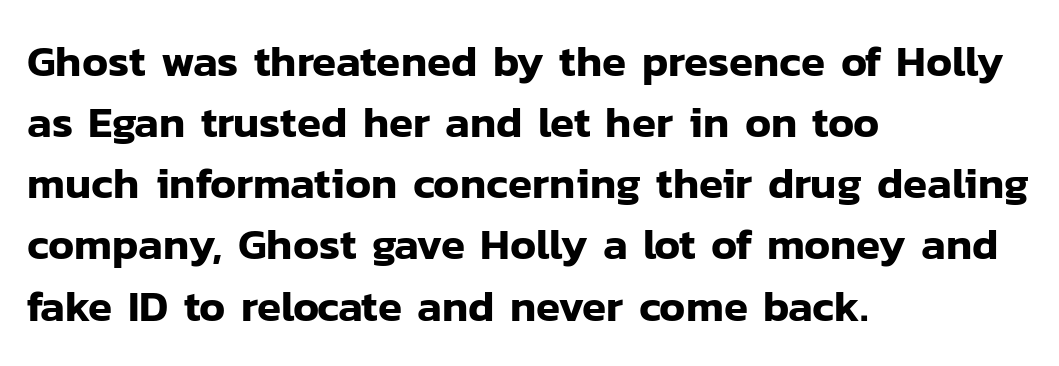
The image shows 44 px sans-serif type, upright; set left-aligned, normal line spacing (1.39x), normal letter spacing, not underlined; low stroke contrast and a medium x-height.
